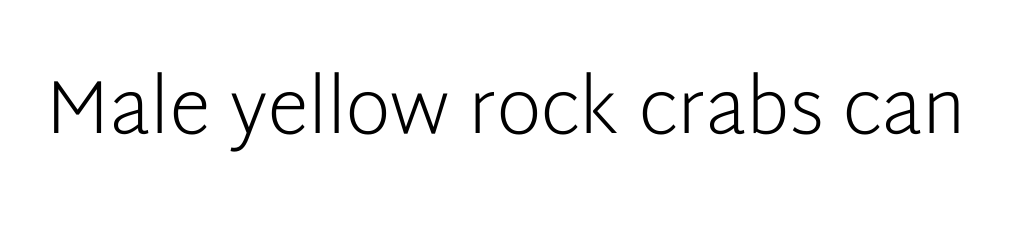
Q: Is the text bold? A: No.
Q: Is the text italic (slanted)? A: No, it is upright.
Q: Is the typeface a serif or a sans-serif typeface? A: Sans-serif.
Q: Is the text underlined? A: No.
Q: Is the spacing between letters normal or unusually wide? A: Normal.
Q: Width (condensed, normal, or wide)? A: Normal.
Q: Stroke contrast? A: Low.
Q: x-height? A: Medium.
Q: Monospaced? A: No.
